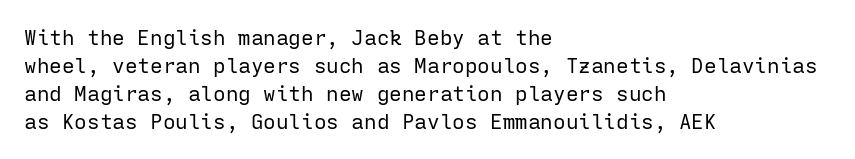
{"italic": "no", "bold": "no", "underline": "no", "align": "left", "line_spacing": "normal", "line_spacing_ratio": 1.33, "letter_spacing": "normal", "letter_spacing_em": 0.0, "glyph_px": 21}
